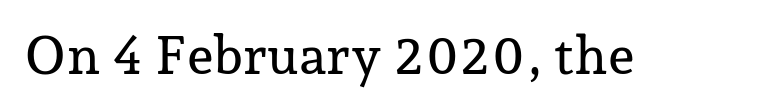
{"serif": "yes", "italic": "no", "width": "normal", "stroke_contrast": "low", "x_height": "medium", "monospaced": "no", "underline": "no", "letter_spacing": "normal", "letter_spacing_em": 0.0, "glyph_px": 53}
